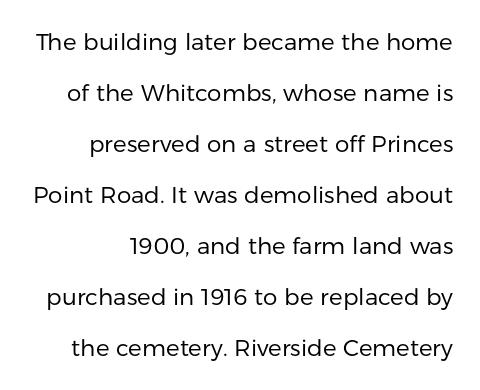
{"italic": "no", "bold": "no", "underline": "no", "line_spacing": "loose", "line_spacing_ratio": 2.22, "letter_spacing": "normal", "letter_spacing_em": 0.0, "glyph_px": 23}
